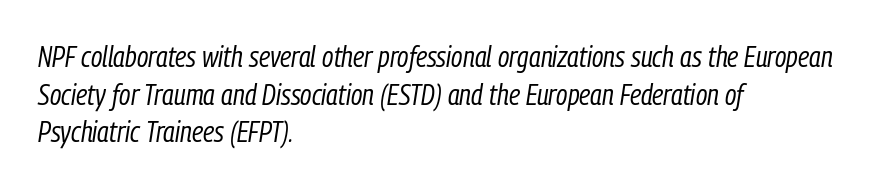
Q: Is the text bold? A: No.
Q: Is the text italic (slanted)? A: Yes, it leans right by about 9 degrees.
Q: Is the text underlined? A: No.
Q: How is the paragraph aligned? A: Left-aligned.
Q: Is the spacing between letters normal or unusually wide? A: Normal.
Q: Is the spacing between lines tight, normal or loose? A: Normal.
Q: Width (condensed, normal, or wide)? A: Condensed.
Q: Stroke contrast? A: Low.
Q: x-height? A: Medium.
Q: Monospaced? A: No.
